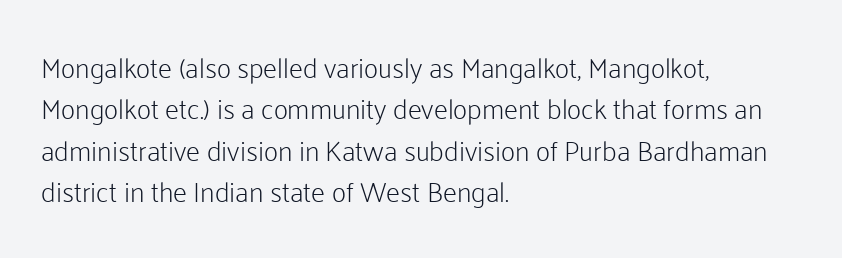
Q: Is the text bold? A: No.
Q: Is the text italic (slanted)? A: No, it is upright.
Q: Is the typeface a serif or a sans-serif typeface? A: Sans-serif.
Q: Is the text underlined? A: No.
Q: How is the paragraph aligned? A: Left-aligned.
Q: Is the spacing between letters normal or unusually wide? A: Normal.
Q: Is the spacing between lines tight, normal or loose? A: Normal.
Q: Width (condensed, normal, or wide)? A: Normal.
Q: Stroke contrast? A: Low.
Q: x-height? A: Medium.
Q: Monospaced? A: No.
